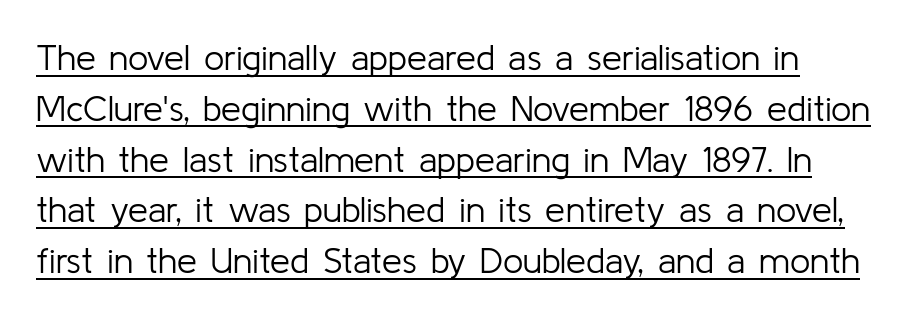
{"serif": "no", "italic": "no", "bold": "no", "weight": "light", "width": "normal", "stroke_contrast": "low", "x_height": "medium", "monospaced": "no", "underline": "yes", "line_spacing": "normal", "line_spacing_ratio": 1.41, "letter_spacing": "normal", "letter_spacing_em": 0.0, "glyph_px": 36}
